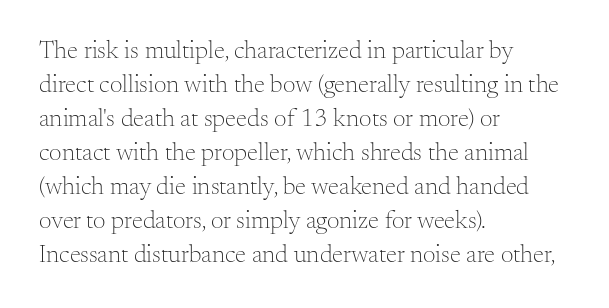
A normal amount of white space separates one row of letters from the next. Honestly, the letter spacing is just normal — you wouldn't notice it. The font's upright variant was chosen for this text. Is this a heavy cut? Hardly; it is regular or lighter. Caption: multi-line text, flush left, ragged right.
